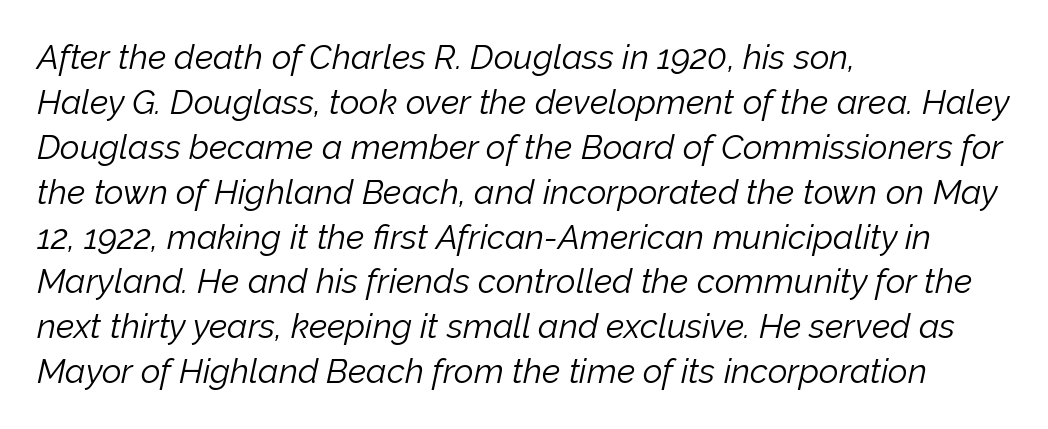
These lines sit exactly where default settings would place them. No letter is thick-stroked: the sample isn't bold. Honestly, there is no underline to notice here at all. Here the glyphs are tracked normally, forming tight word shapes. Would a proofreader flag this as italicized? Yes.
